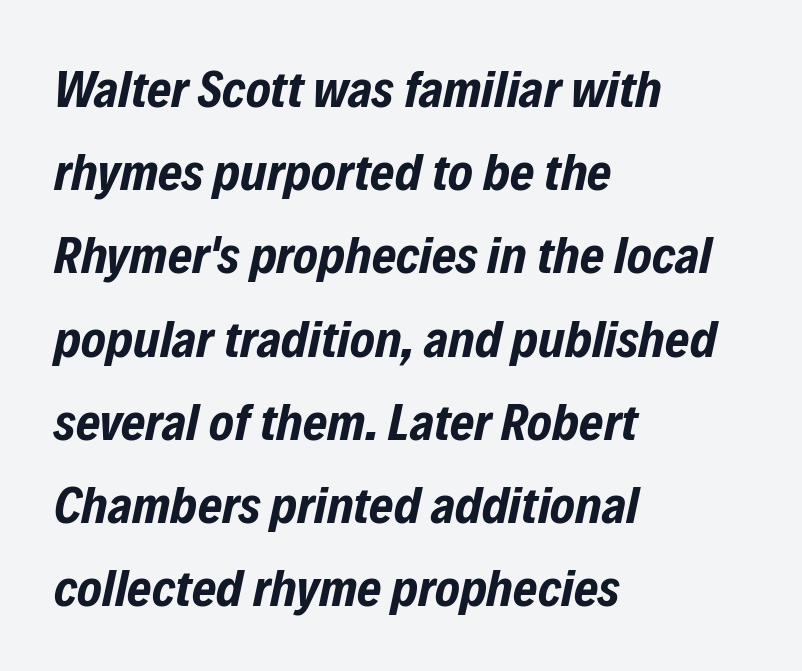
Q: Is the text bold? A: Yes.
Q: Is the text italic (slanted)? A: Yes, it leans right by about 12 degrees.
Q: Is the text underlined? A: No.
Q: How is the paragraph aligned? A: Left-aligned.
Q: Is the spacing between letters normal or unusually wide? A: Normal.
Q: Is the spacing between lines tight, normal or loose? A: Normal.
Q: Width (condensed, normal, or wide)? A: Condensed.
Q: Stroke contrast? A: Low.
Q: x-height? A: Medium.
Q: Monospaced? A: No.
